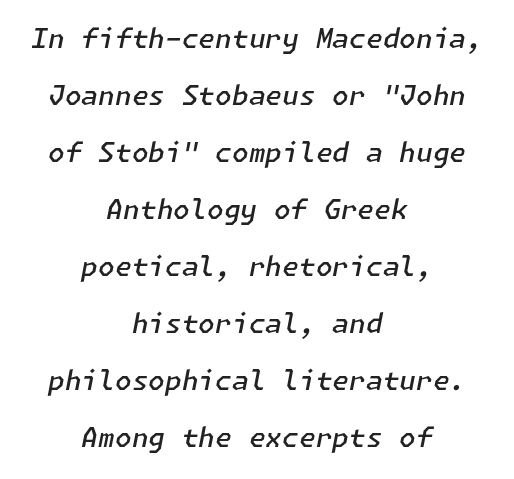
The image shows 27 px text type, italic (leaning right); set centered, loose line spacing (2.11x), normal letter spacing, not underlined.
